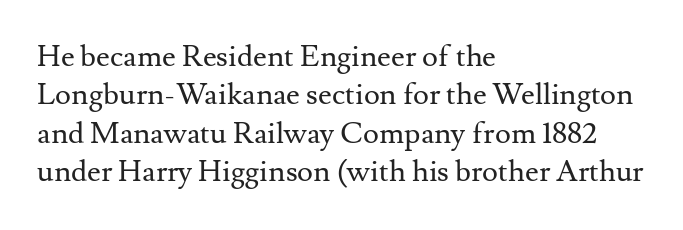
{"serif": "yes", "italic": "no", "bold": "no", "weight": "regular", "width": "normal", "stroke_contrast": "medium", "x_height": "small", "monospaced": "no", "underline": "no", "align": "left", "line_spacing": "normal", "line_spacing_ratio": 1.28, "letter_spacing": "normal", "letter_spacing_em": 0.0, "glyph_px": 30}
